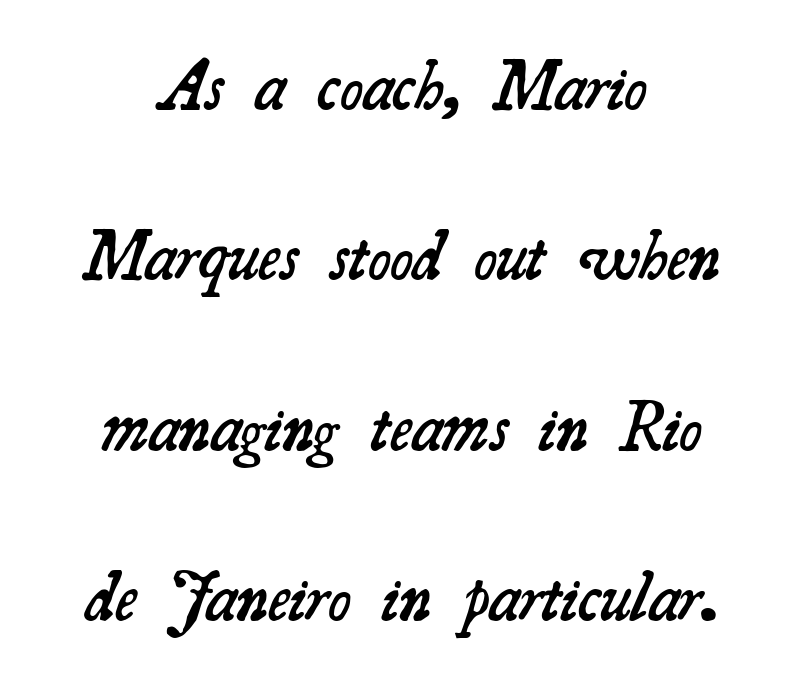
Q: Is the text bold? A: Semi-bold.
Q: Is the typeface a serif or a sans-serif typeface? A: Serif.
Q: Is the text underlined? A: No.
Q: How is the paragraph aligned? A: Centered.
Q: Is the spacing between letters normal or unusually wide? A: Normal.
Q: Is the spacing between lines tight, normal or loose? A: Loose.
Q: Width (condensed, normal, or wide)? A: Normal.
Q: Stroke contrast? A: Medium.
Q: x-height? A: Small.
Q: Monospaced? A: No.
